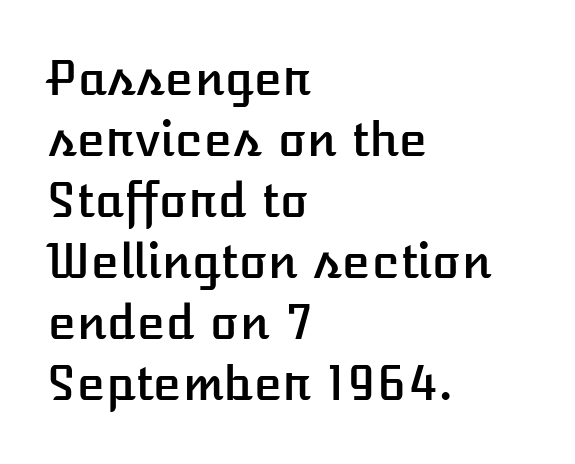
The image shows 47 px text type, upright; set left-aligned, normal line spacing (1.3x), normal letter spacing, not underlined; low stroke contrast and a medium x-height.
